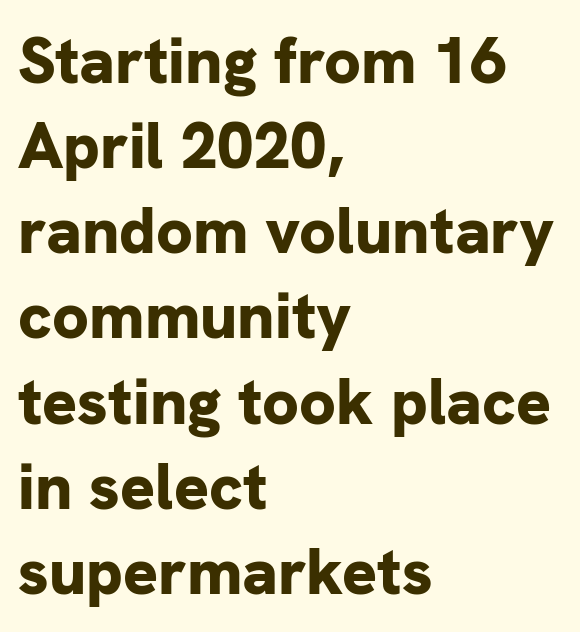
Q: Is the text bold? A: Yes.
Q: Is the text italic (slanted)? A: No, it is upright.
Q: Is the typeface a serif or a sans-serif typeface? A: Sans-serif.
Q: Is the text underlined? A: No.
Q: How is the paragraph aligned? A: Left-aligned.
Q: Is the spacing between letters normal or unusually wide? A: Normal.
Q: Is the spacing between lines tight, normal or loose? A: Normal.
Q: Width (condensed, normal, or wide)? A: Normal.
Q: Stroke contrast? A: Low.
Q: x-height? A: Medium.
Q: Monospaced? A: No.
